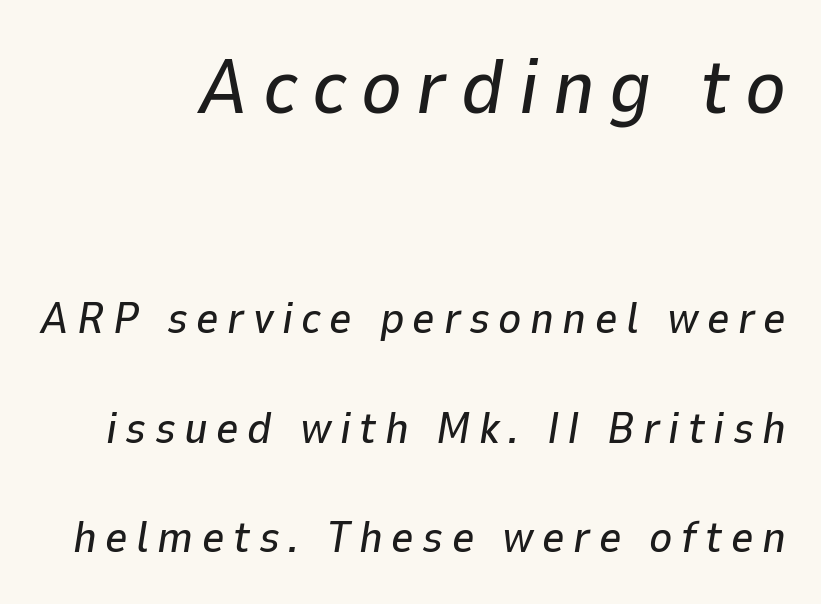
{"italic": "yes", "lean": "right", "slant_degrees": 9, "width": "normal", "stroke_contrast": "low", "x_height": "medium", "monospaced": "no", "underline": "no", "line_spacing": "loose", "line_spacing_ratio": 2.49, "larger_block": "first", "size_ratio": 1.75, "glyph_px": 77}
